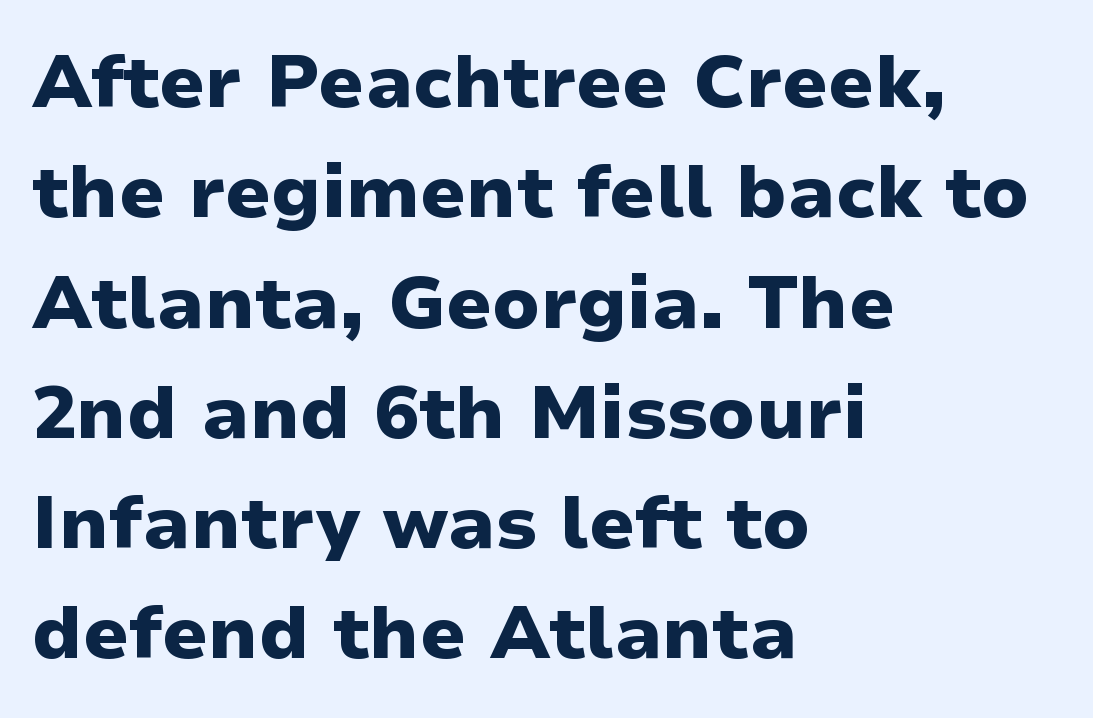
{"serif": "no", "italic": "no", "bold": "yes", "weight": "heavy", "width": "normal", "stroke_contrast": "low", "x_height": "medium", "monospaced": "no", "underline": "no", "align": "left", "line_spacing": "normal", "line_spacing_ratio": 1.49, "letter_spacing": "normal", "letter_spacing_em": 0.0, "glyph_px": 74}
